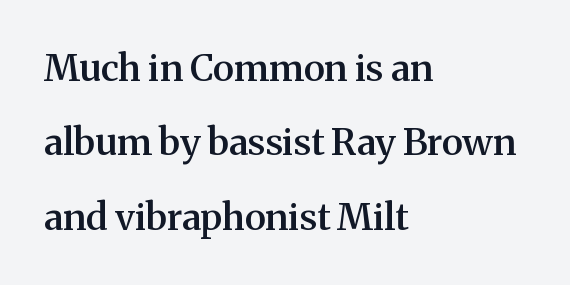
Q: Is the text bold? A: Semi-bold.
Q: Is the text italic (slanted)? A: No, it is upright.
Q: Is the typeface a serif or a sans-serif typeface? A: Serif.
Q: Is the text underlined? A: No.
Q: How is the paragraph aligned? A: Left-aligned.
Q: Is the spacing between letters normal or unusually wide? A: Normal.
Q: Is the spacing between lines tight, normal or loose? A: Loose.
Q: Width (condensed, normal, or wide)? A: Normal.
Q: Stroke contrast? A: Medium.
Q: x-height? A: Medium.
Q: Monospaced? A: No.
